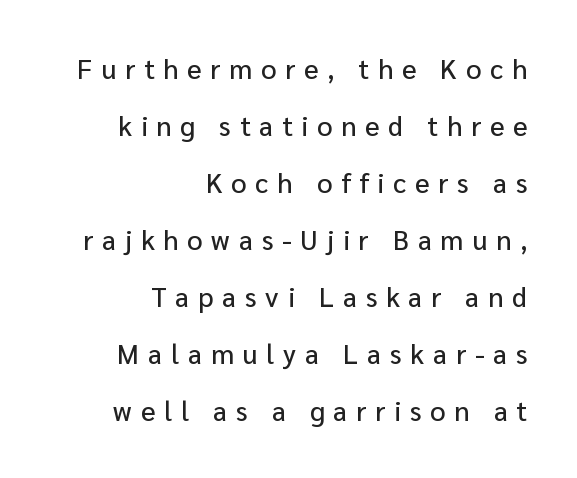
{"italic": "no", "underline": "no", "align": "right", "line_spacing": "loose", "line_spacing_ratio": 2.11, "letter_spacing": "wide", "letter_spacing_em": 0.33, "glyph_px": 27}
